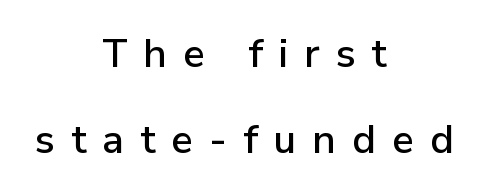
The image shows 40 px sans-serif type, upright; set centered, loose line spacing (2.15x), unusually wide letter spacing (+0.4 em), not underlined; low stroke contrast and a medium x-height.
